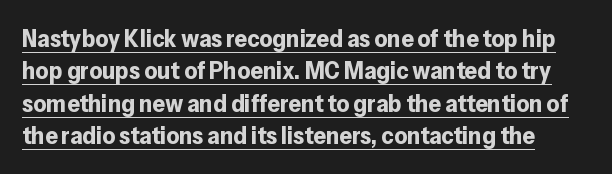
Q: Is the text bold? A: Yes.
Q: Is the text italic (slanted)? A: No, it is upright.
Q: Is the text underlined? A: Yes.
Q: Is the spacing between letters normal or unusually wide? A: Normal.
Q: Is the spacing between lines tight, normal or loose? A: Normal.
